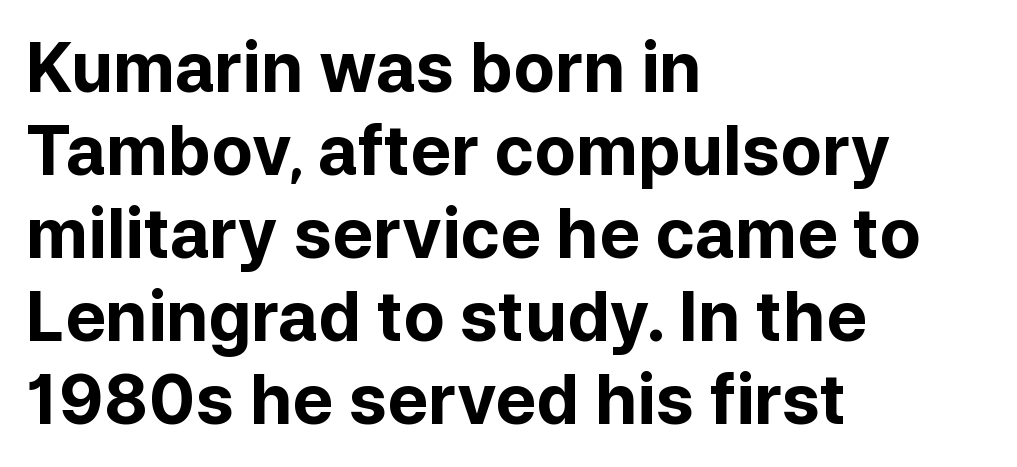
The image shows 68 px bold sans-serif type, upright; set left-aligned, line spacing 1.22x, normal letter spacing, not underlined; low stroke contrast and a medium x-height.
